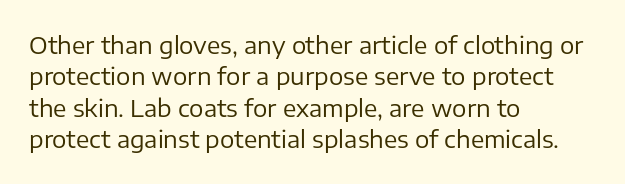
The image shows 24 px text type, upright; set left-aligned, normal line spacing (1.31x), normal letter spacing, not underlined.
